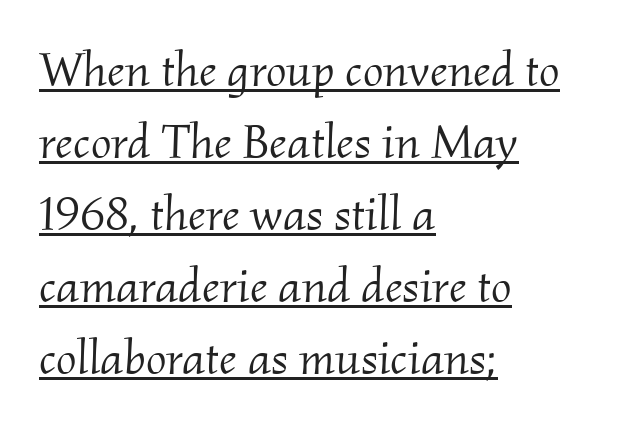
The image shows 49 px light serif type, italic (leaning right); set left-aligned, normal line spacing (1.47x), normal letter spacing, underlined; medium stroke contrast and a small x-height.
